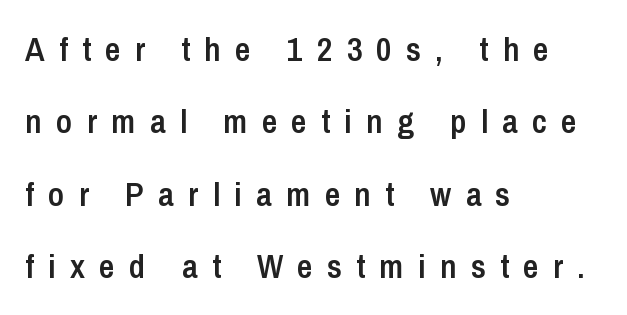
In CSS terms this would be text-align: left. Letter spacing: wide. I'd describe the lettering as semibold — firm but not a full bold. The gap between lines stays unmarked. Compared with typical paragraphs, the rows here are farther apart. The type sits square on the baseline with zero lean.
